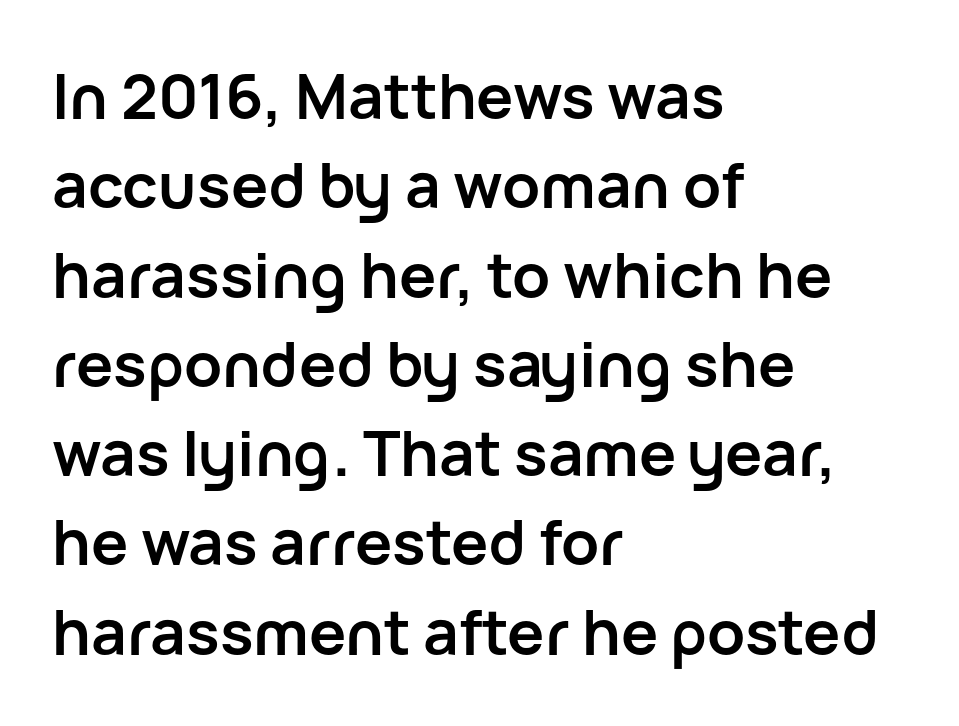
The passage shown stacks its lines at a standard gap. Is the letter spacing exaggerated? No — it looks like the ordinary default. Students, this is bold: see how much ink each stroke carries. In terms of letterform style, serifs are entirely absent.
